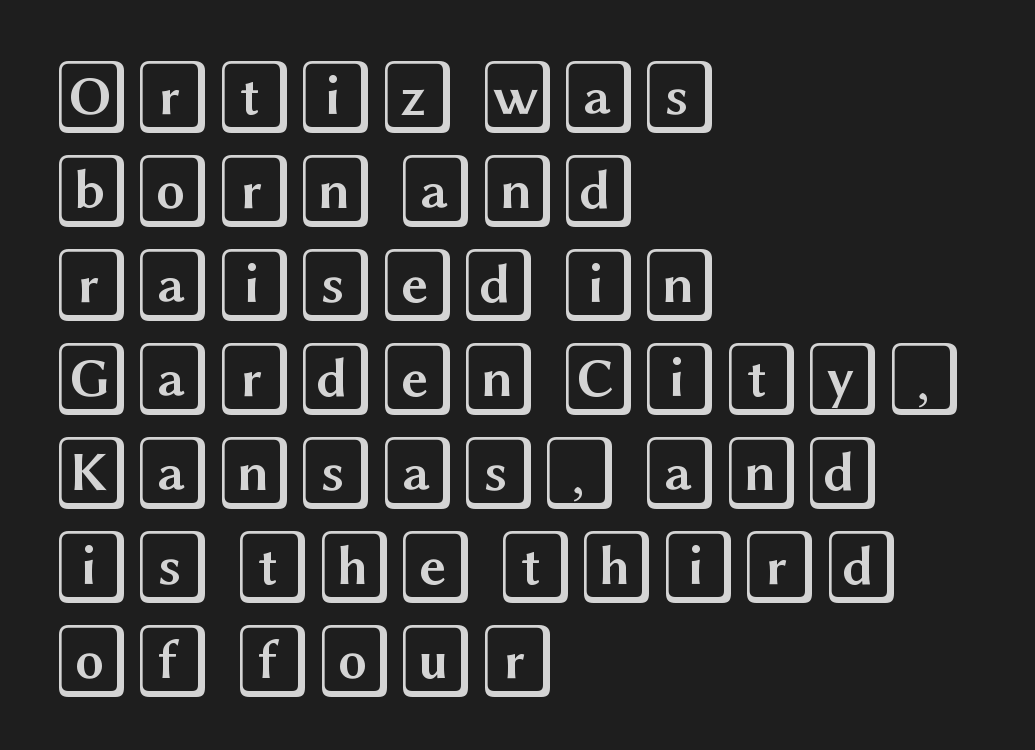
The image shows 74 px wide type, upright; set left-aligned, normal line spacing (1.27x), normal letter spacing, not underlined; a large x-height.
